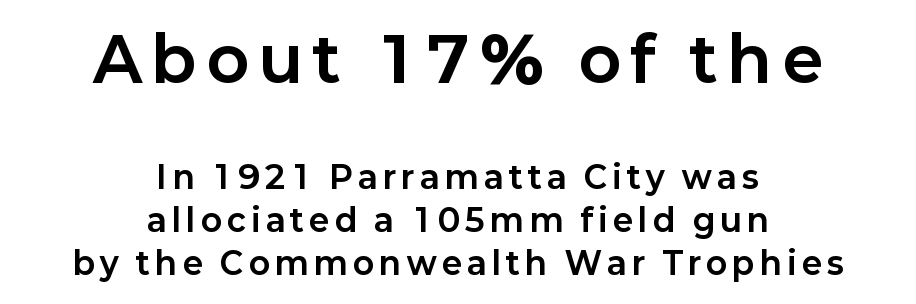
The image shows 62 px bold sans-serif type, upright; set centered, normal line spacing (1.39x), not underlined; the first (top) block is 2.0x larger; low stroke contrast and a medium x-height.
